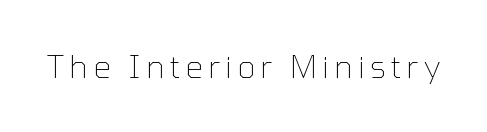
The image shows 31 px thin sans-serif type, upright; set not underlined; low stroke contrast and a medium x-height.
